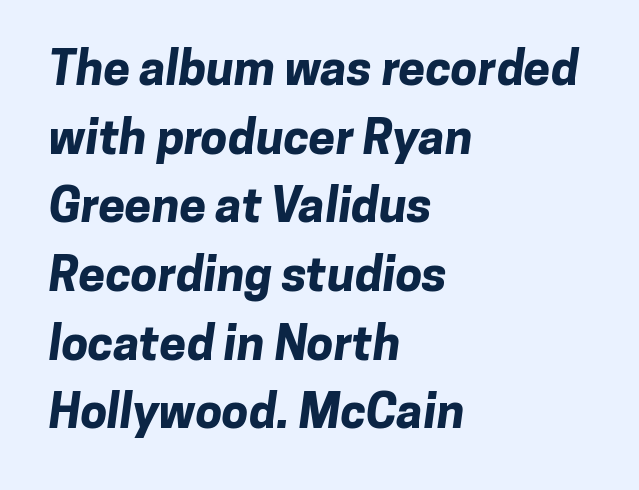
Q: Is the text bold? A: Yes.
Q: Is the typeface a serif or a sans-serif typeface? A: Sans-serif.
Q: Is the text underlined? A: No.
Q: How is the paragraph aligned? A: Left-aligned.
Q: Is the spacing between letters normal or unusually wide? A: Normal.
Q: Is the spacing between lines tight, normal or loose? A: Normal.
Q: Width (condensed, normal, or wide)? A: Normal.
Q: Stroke contrast? A: Low.
Q: x-height? A: Medium.
Q: Monospaced? A: No.
